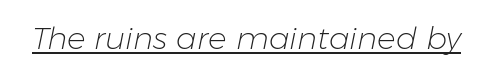
The image shows 31 px light type, italic (leaning right); set normal letter spacing, underlined; low stroke contrast and a medium x-height.
